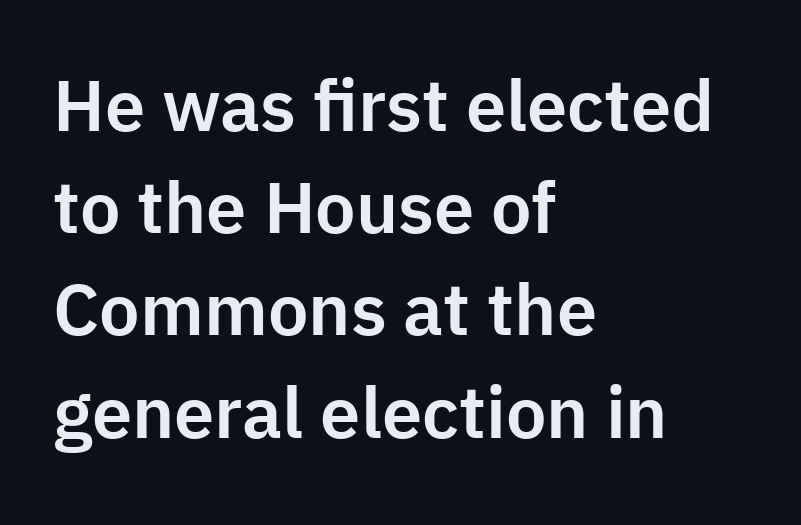
The image shows 72 px sans-serif type, upright; set left-aligned, normal line spacing (1.42x), normal letter spacing, not underlined; low stroke contrast and a medium x-height.
